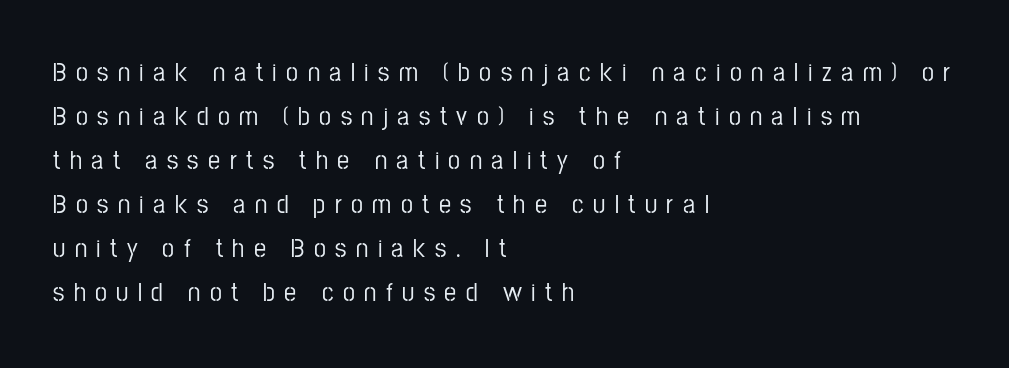
Notice how the passage keeps a crisp vertical edge on the left only. Spacing between characters has been opened up far beyond the box default. Rendered with straight, roman letterforms. The space between consecutive lines is moderate.
